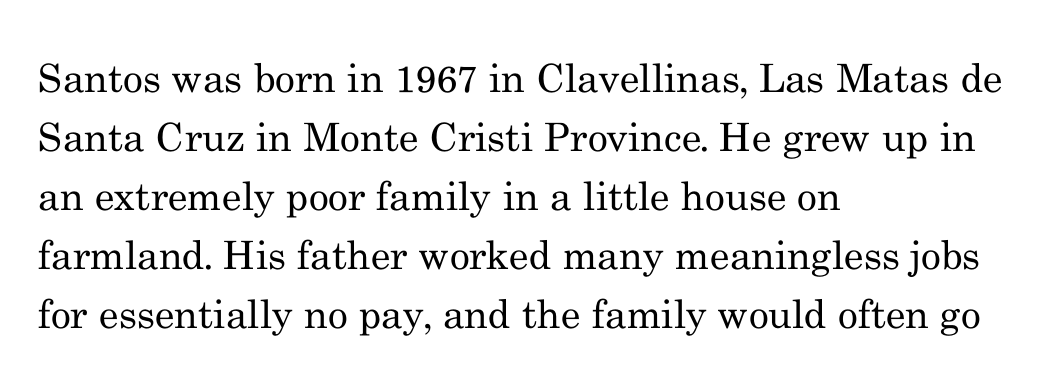
The specimen reads as upright at a glance. Observe the serifs anchoring each vertical stroke in this sample. Caption: standard tracking, unaltered. A normal amount of white space separates one row of letters from the next.
